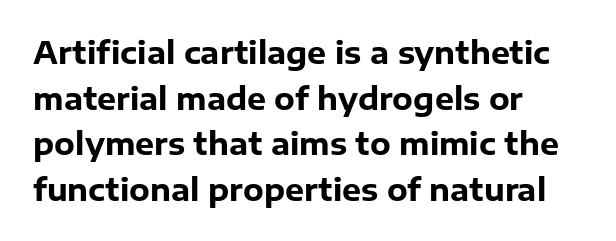
Typeset ragged right — the left edge is the straight one. Spacing between characters is what you'd get straight out of the box. Reading down the column, the eye jumps a familiar distance to each next line. Ascenders rise straight up at ninety degrees.
